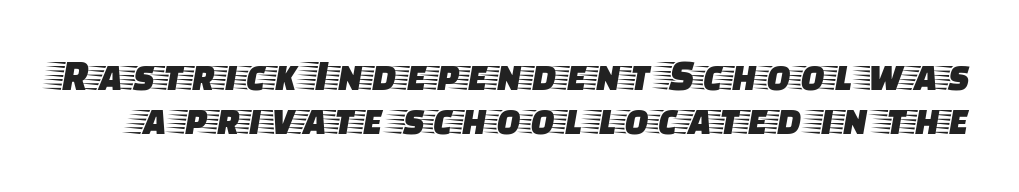
Nothing unusual about the tracking: characters are spaced as the font intends. Think of a printed novel: that variable character pitch is what you see here. Each new line begins almost immediately beneath the previous one.
